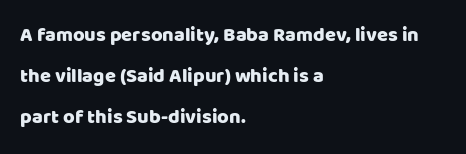
{"italic": "no", "underline": "no", "align": "left", "line_spacing": "loose", "line_spacing_ratio": 2.04, "letter_spacing": "normal", "letter_spacing_em": 0.0, "glyph_px": 20}
